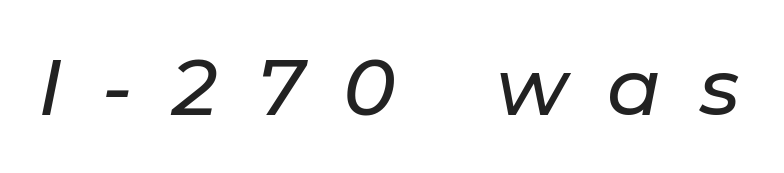
The image shows 79 px text type, italic (leaning right); set unusually wide letter spacing (+0.5 em), not underlined; low stroke contrast and a medium x-height.
